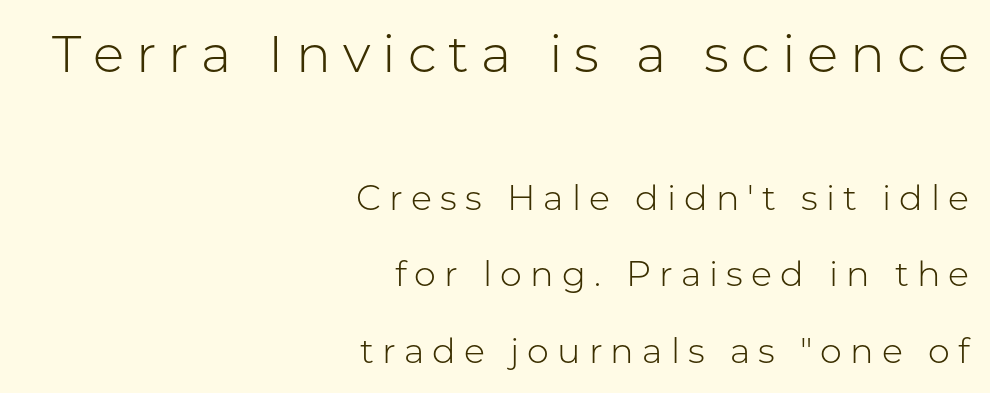
The image shows 52 px light sans-serif type, upright; set right-aligned, loose line spacing (2.18x), unusually wide letter spacing (+0.23 em), not underlined; the first (top) block is 1.49x larger; low stroke contrast and a medium x-height.
